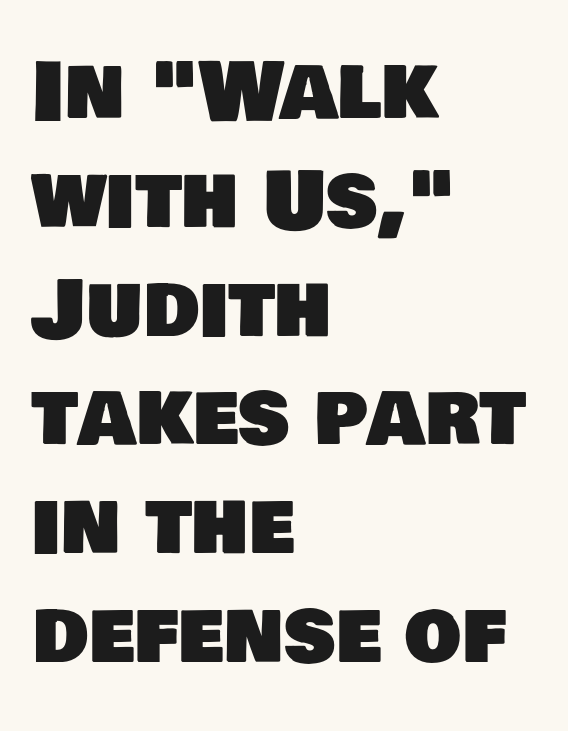
The image shows 80 px sans-serif type; set left-aligned, normal line spacing (1.36x), normal letter spacing, not underlined; low stroke contrast and a large x-height.
